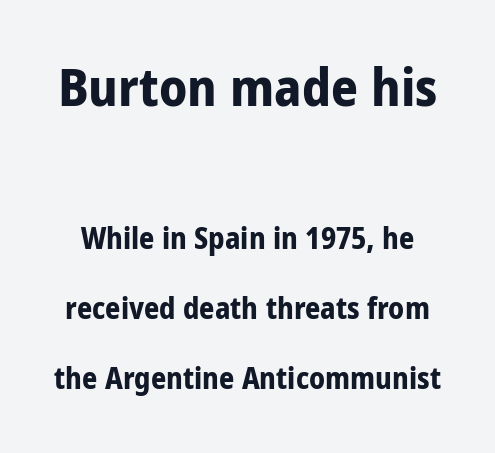
{"serif": "no", "italic": "no", "bold": "yes", "weight": "bold", "width": "condensed", "stroke_contrast": "low", "x_height": "large", "monospaced": "no", "underline": "no", "line_spacing": "loose", "line_spacing_ratio": 2.32, "letter_spacing": "normal", "letter_spacing_em": 0.0, "larger_block": "first", "size_ratio": 1.77, "glyph_px": 53}
